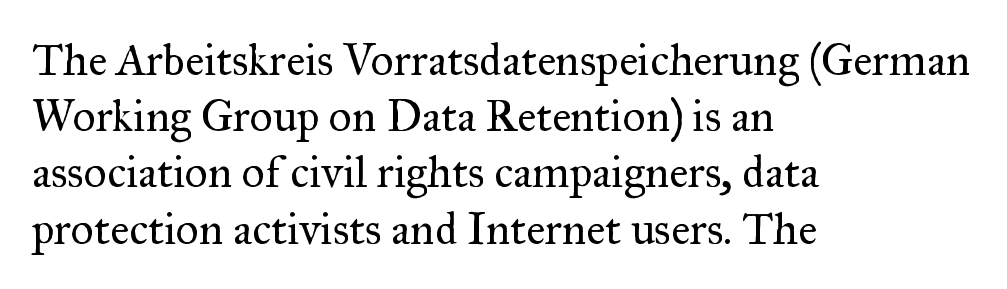
The image shows 45 px regular-weight serif type, upright; set left-aligned, normal line spacing (1.25x), normal letter spacing, not underlined; medium stroke contrast and a small x-height.
